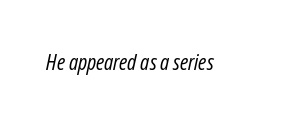
The image shows 22 px text type, italic (leaning right); set normal letter spacing, not underlined.
